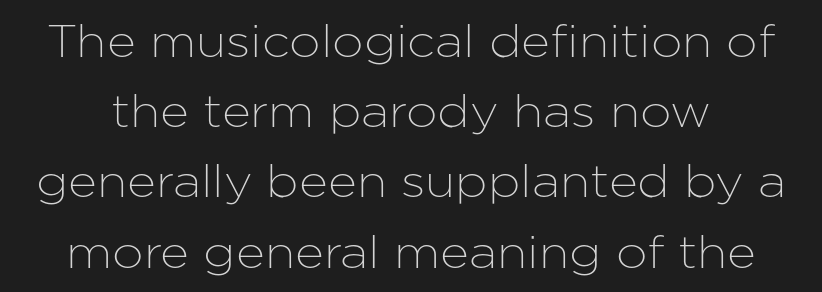
Style check: upright. Short note: letters normally spaced. Does the leading feel generous? No, just average. This sample uses a sans-serif face. Looks like regular typesetting: each glyph gets only the width it needs. Descender tails drop into unmarked territory.
